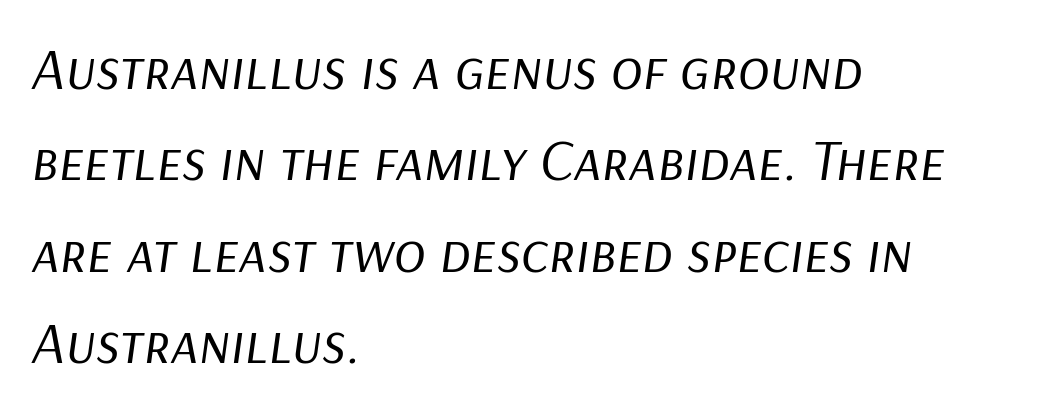
Q: Is the text bold? A: No.
Q: Is the text italic (slanted)? A: Yes, it leans right by about 9 degrees.
Q: Is the text underlined? A: No.
Q: How is the paragraph aligned? A: Left-aligned.
Q: Is the spacing between letters normal or unusually wide? A: Normal.
Q: Is the spacing between lines tight, normal or loose? A: Normal.
Q: Width (condensed, normal, or wide)? A: Normal.
Q: Stroke contrast? A: Low.
Q: x-height? A: Medium.
Q: Monospaced? A: No.
